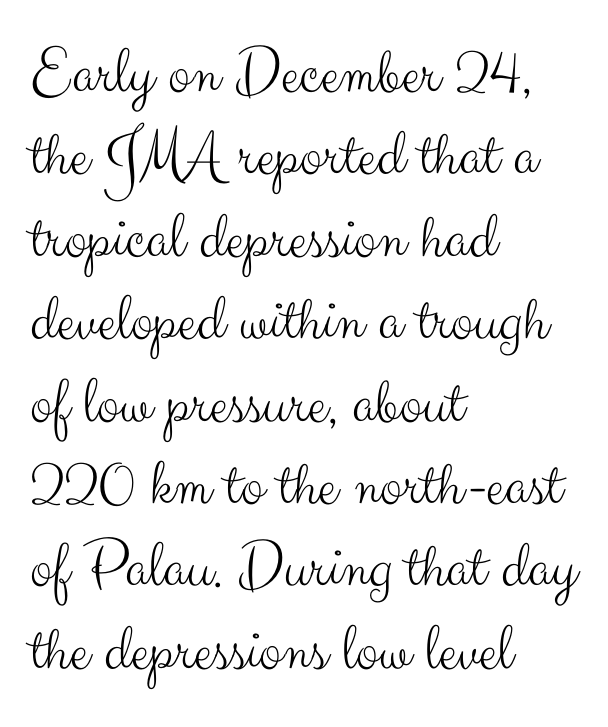
{"serif": "no", "bold": "no", "weight": "light", "width": "normal", "stroke_contrast": "medium", "x_height": "small", "monospaced": "no", "underline": "no", "align": "left", "line_spacing_ratio": 1.23, "letter_spacing": "normal", "letter_spacing_em": 0.0, "glyph_px": 67}
